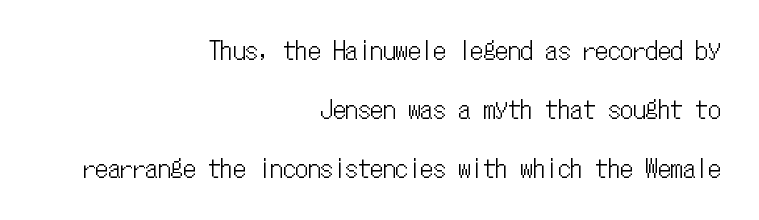
Students, note that the glyphs here touch the page at normal intervals. Loosely led — the rows are spread out. This sample uses an upright cut, with every glyph sitting square on the baseline. The strip under each line holds only bare page.
